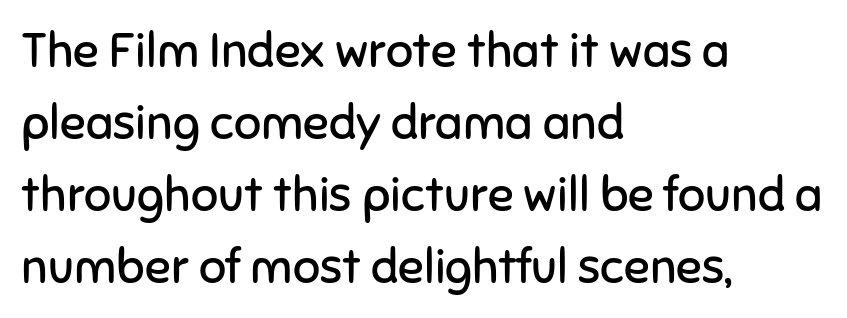
This rendering uses left alignment, leaving the right contour irregular. Nothing unusual about the tracking: characters are spaced as the font intends. The typeface has the unassuming heft of standard copy or less. Is this a sans? Yes — the strokes have no serifs. Spacing verdict: proportional, widths tailored to each character. Vertically, the passage feels balanced, rows spaced as you'd expect.
